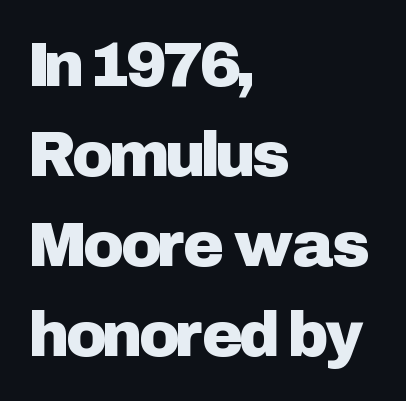
{"serif": "no", "italic": "no", "width": "normal", "stroke_contrast": "low", "x_height": "medium", "monospaced": "no", "underline": "no", "align": "left", "line_spacing": "normal", "line_spacing_ratio": 1.45, "letter_spacing": "normal", "letter_spacing_em": 0.0, "glyph_px": 62}
